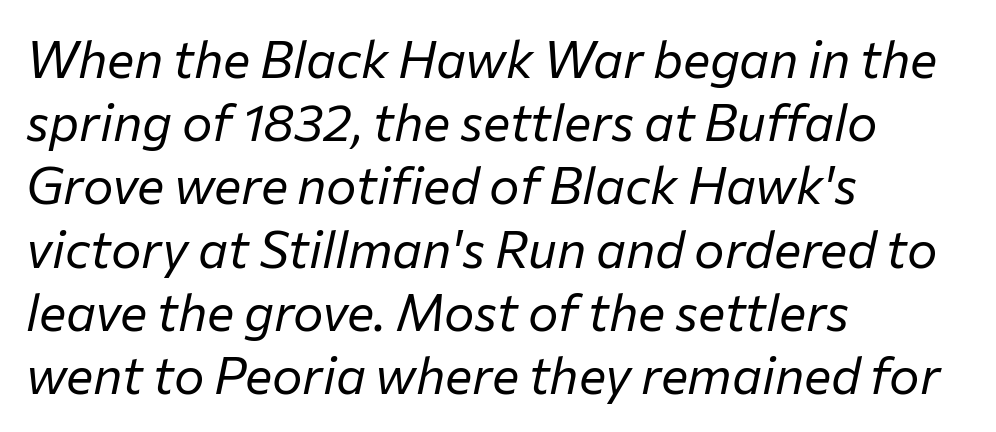
Q: Is the text bold? A: No.
Q: Is the text italic (slanted)? A: Yes, it leans right by about 12 degrees.
Q: Is the text underlined? A: No.
Q: How is the paragraph aligned? A: Left-aligned.
Q: Is the spacing between letters normal or unusually wide? A: Normal.
Q: Width (condensed, normal, or wide)? A: Normal.
Q: Stroke contrast? A: Low.
Q: x-height? A: Medium.
Q: Monospaced? A: No.
